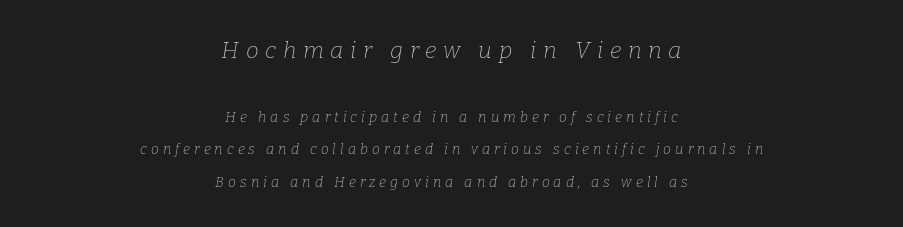
Q: Is the text bold? A: No.
Q: Is the text italic (slanted)? A: Yes, it leans right by about 9 degrees.
Q: Is the text underlined? A: No.
Q: How is the paragraph aligned? A: Centered.
Q: Is the spacing between letters normal or unusually wide? A: Unusually wide.
Q: Is the spacing between lines tight, normal or loose? A: Loose.
Q: Which block of text is set in a larger size, the first (top) or the second (bottom)? A: The first (top) one.
